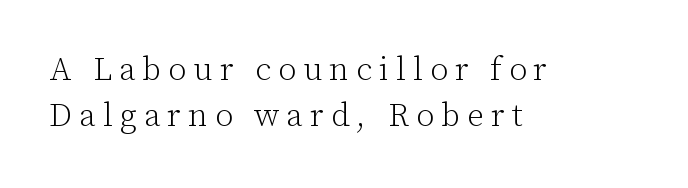
{"serif": "yes", "italic": "no", "bold": "no", "weight": "light", "width": "normal", "stroke_contrast": "low", "x_height": "medium", "monospaced": "no", "underline": "no", "align": "left", "line_spacing": "normal", "line_spacing_ratio": 1.4, "letter_spacing": "wide", "letter_spacing_em": 0.21, "glyph_px": 33}
